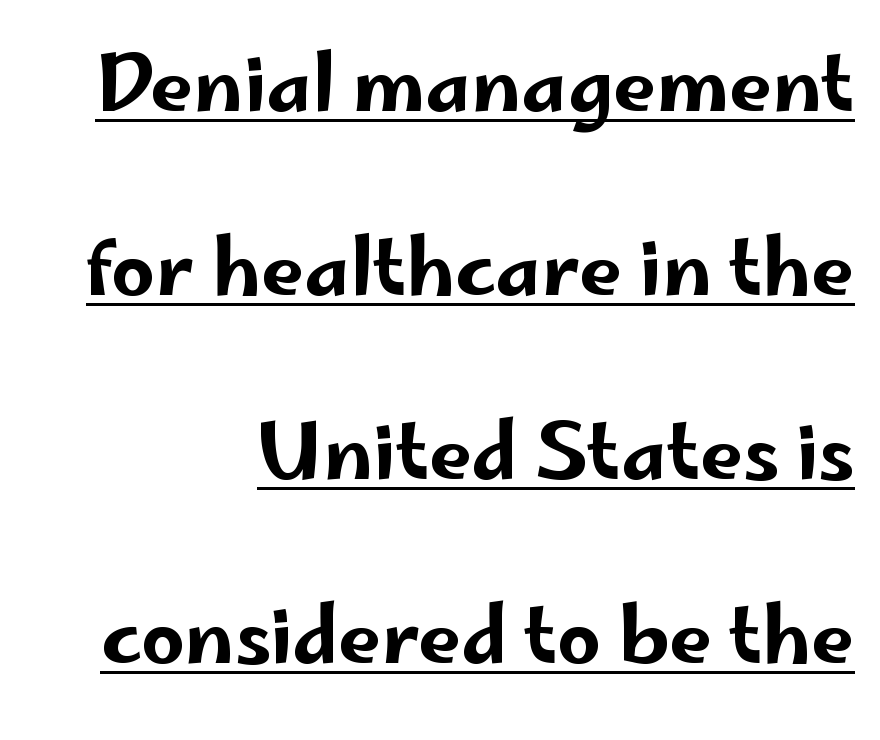
The image shows 77 px wide sans-serif type, upright; set right-aligned, loose line spacing (2.39x), normal letter spacing, underlined; low stroke contrast and a small x-height.
